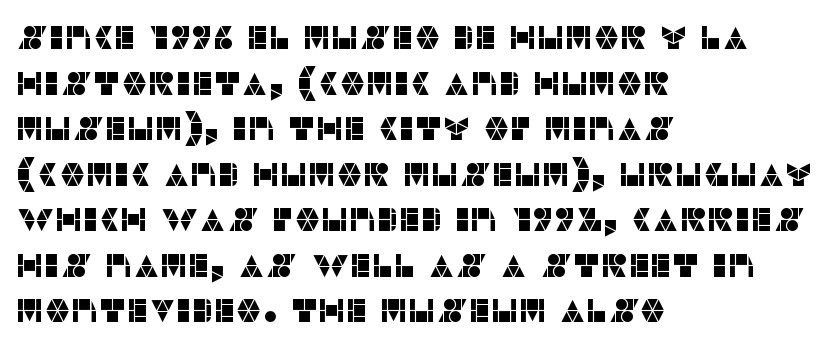
{"serif": "no", "italic": "no", "width": "normal", "stroke_contrast": "low", "x_height": "large", "monospaced": "no", "underline": "no", "align": "left", "line_spacing": "normal", "line_spacing_ratio": 1.38, "letter_spacing": "normal", "letter_spacing_em": 0.0, "glyph_px": 33}
